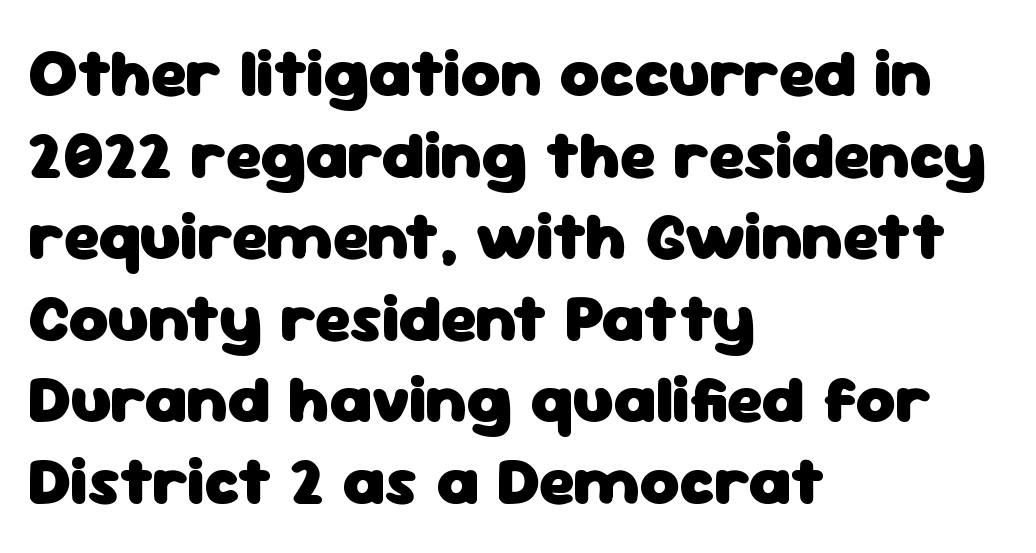
The lettering stays uniformly vertical, giving the passage a roman look. The tracking reads as untouched default to a designer's eye. Font category for this specimen: sans-serif. Looks like regular typesetting: each glyph gets only the width it needs. Lines of text with bare space underneath.
